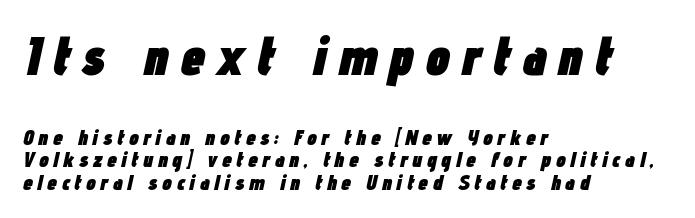
The image shows 55 px heavy, condensed type, italic (leaning right); set left-aligned, tight line spacing (1.03x), unusually wide letter spacing (+0.2 em), not underlined; the first (top) block is 2.5x larger; low stroke contrast and a medium x-height.
